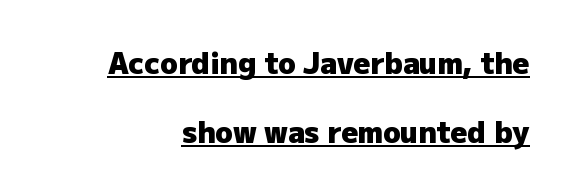
The image shows 29 px heavy sans-serif type, upright; set loose line spacing (2.39x), normal letter spacing, underlined; low stroke contrast and a medium x-height.
